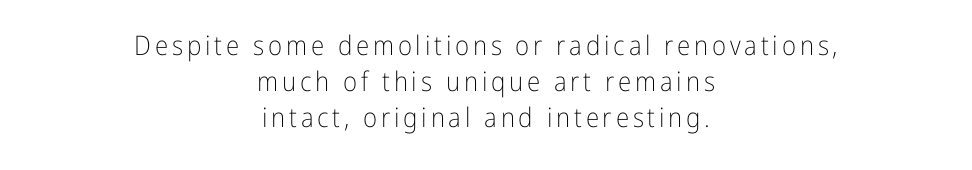
Q: Is the text bold? A: No.
Q: Is the text italic (slanted)? A: No, it is upright.
Q: Is the text underlined? A: No.
Q: How is the paragraph aligned? A: Centered.
Q: Is the spacing between lines tight, normal or loose? A: Normal.
